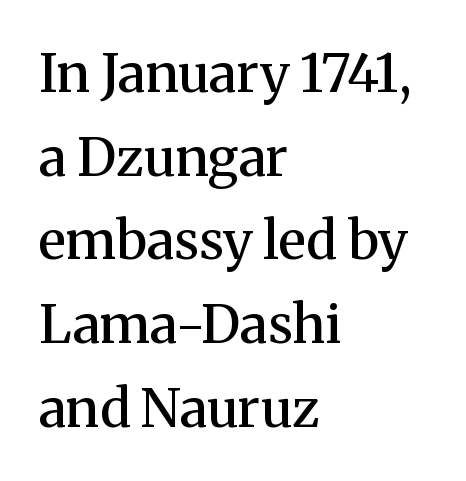
In terms of letterspacing, this is plain default setting. Clear beneath every line of the passage. Do the characters align in a grid? No, the font is proportional. Semibold letterforms, between regular and bold. This sample keeps an unexceptional amount of space between lines.
